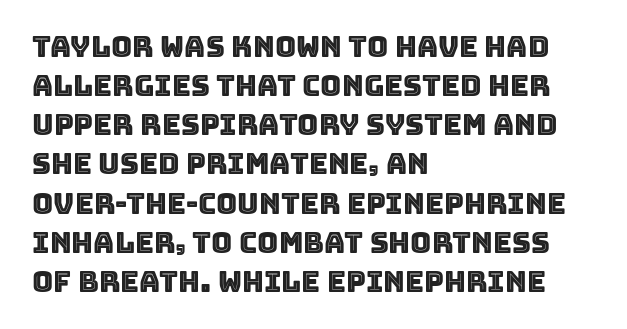
Leading matches the norm, producing a regular column. Ascenders rise straight up at ninety degrees. Nobody touched the tracking dial on this one. Which margin do the lines hug? The left one — the right edge is uneven. Each row of text sits above clean, open space.
